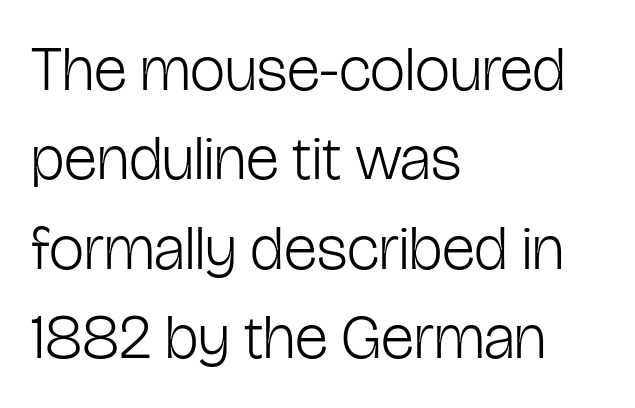
Q: Is the text bold? A: No.
Q: Is the text italic (slanted)? A: No, it is upright.
Q: Is the typeface a serif or a sans-serif typeface? A: Sans-serif.
Q: Is the text underlined? A: No.
Q: How is the paragraph aligned? A: Left-aligned.
Q: Is the spacing between letters normal or unusually wide? A: Normal.
Q: Is the spacing between lines tight, normal or loose? A: Normal.
Q: Width (condensed, normal, or wide)? A: Condensed.
Q: Stroke contrast? A: Low.
Q: x-height? A: Medium.
Q: Monospaced? A: No.
